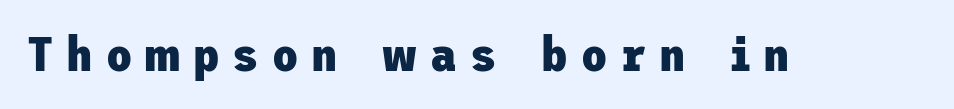
{"serif": "no", "italic": "no", "bold": "yes", "weight": "heavy", "width": "normal", "stroke_contrast": "low", "x_height": "medium", "underline": "no", "letter_spacing": "wide", "letter_spacing_em": 0.27, "glyph_px": 48}
